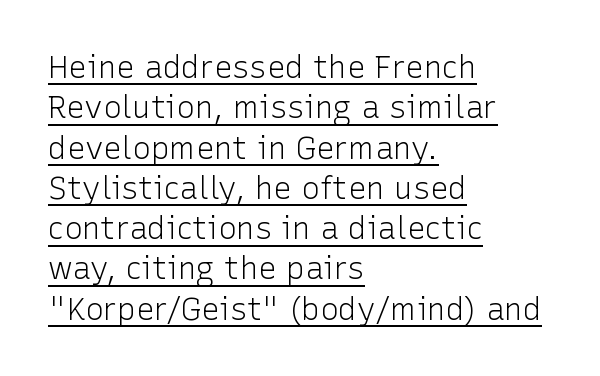
This rendering features underlined lettering. Does the lettering tilt? It doesn't — this is upright. Words appear dense and cohesive because spacing is normal. In terms of leading, this rendering sits right in the middle. Is this a sans? Yes — the strokes have no serifs. Visually the block forms a straight wall on the left and a jagged coastline on the right.
